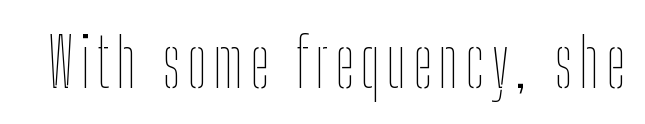
Stroke mass is kept to a normal reading level or below. A typesetter would mark this as roman, not italic. The glyphs are unaccompanied by any horizontal stroke below them. Varying glyph widths throughout — classic text-font behaviour.
